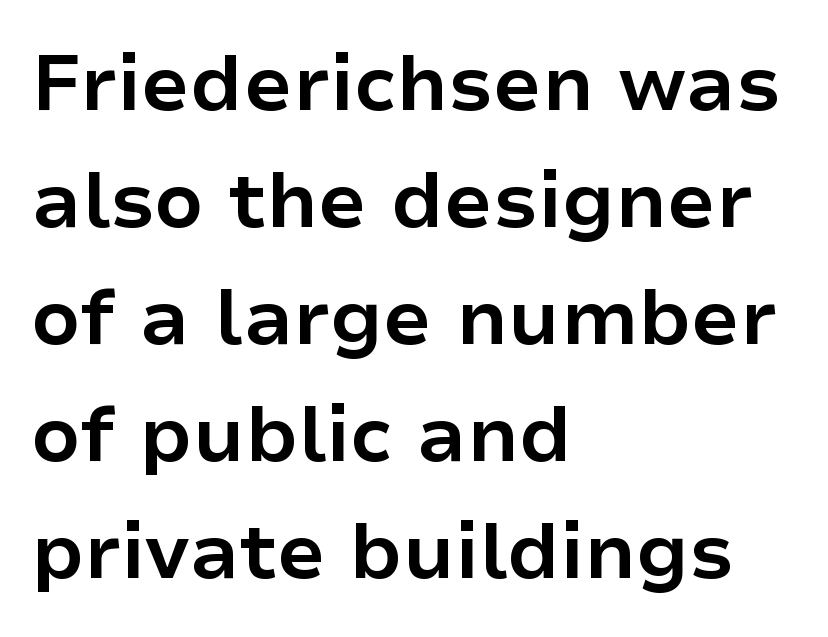
The image shows 78 px bold sans-serif type, upright; set left-aligned, normal line spacing (1.5x), normal letter spacing, not underlined; low stroke contrast and a medium x-height.
